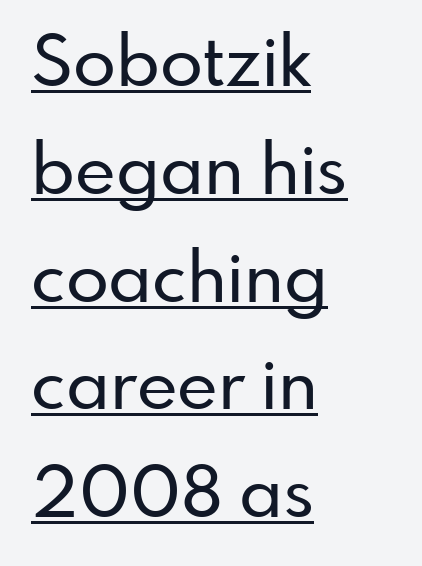
Q: Is the text italic (slanted)? A: No, it is upright.
Q: Is the typeface a serif or a sans-serif typeface? A: Sans-serif.
Q: Is the text underlined? A: Yes.
Q: How is the paragraph aligned? A: Left-aligned.
Q: Is the spacing between letters normal or unusually wide? A: Normal.
Q: Is the spacing between lines tight, normal or loose? A: Normal.
Q: Width (condensed, normal, or wide)? A: Normal.
Q: Stroke contrast? A: Low.
Q: x-height? A: Small.
Q: Monospaced? A: No.
